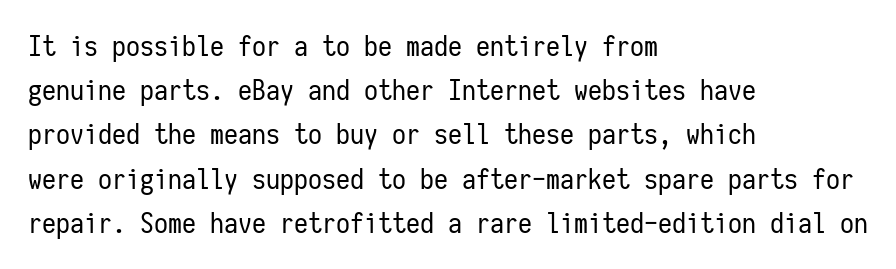
The image shows 28 px regular-weight, condensed sans-serif type, upright, monospaced; set left-aligned, normal line spacing (1.58x), normal letter spacing, not underlined; low stroke contrast and a medium x-height.
